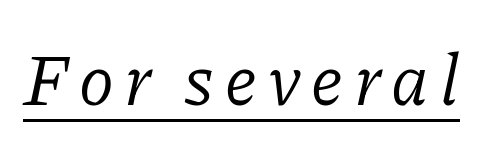
Q: Is the text bold? A: No.
Q: Is the text italic (slanted)? A: Yes, it leans right by about 11 degrees.
Q: Is the typeface a serif or a sans-serif typeface? A: Serif.
Q: Is the text underlined? A: Yes.
Q: Width (condensed, normal, or wide)? A: Normal.
Q: Stroke contrast? A: Low.
Q: x-height? A: Medium.
Q: Monospaced? A: No.
